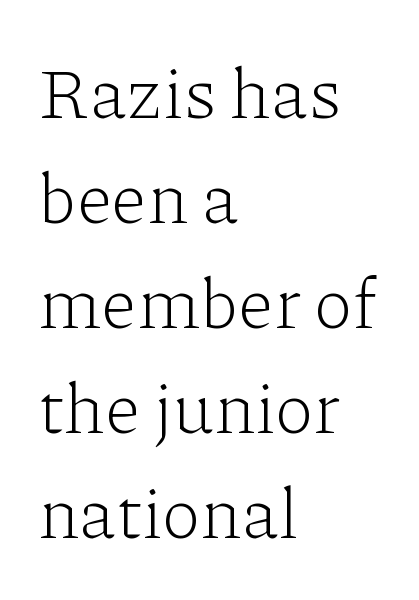
{"serif": "yes", "italic": "no", "bold": "no", "weight": "light", "width": "normal", "stroke_contrast": "low", "x_height": "medium", "monospaced": "no", "underline": "no", "align": "left", "line_spacing": "normal", "line_spacing_ratio": 1.46, "letter_spacing": "normal", "letter_spacing_em": 0.0, "glyph_px": 72}
